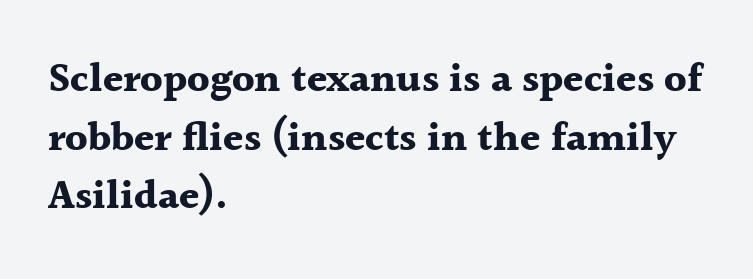
The image shows 41 px bold serif type, upright; set left-aligned, normal line spacing (1.43x), normal letter spacing, not underlined; a medium x-height.
